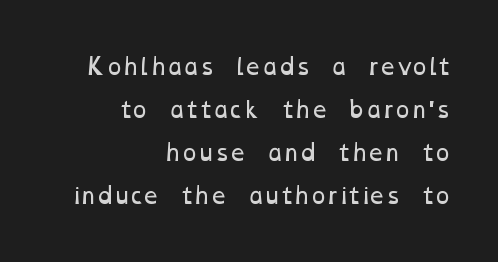
{"bold": "no", "underline": "no", "align": "right", "line_spacing": "loose", "line_spacing_ratio": 1.95, "letter_spacing": "normal", "letter_spacing_em": 0.0, "glyph_px": 22}
